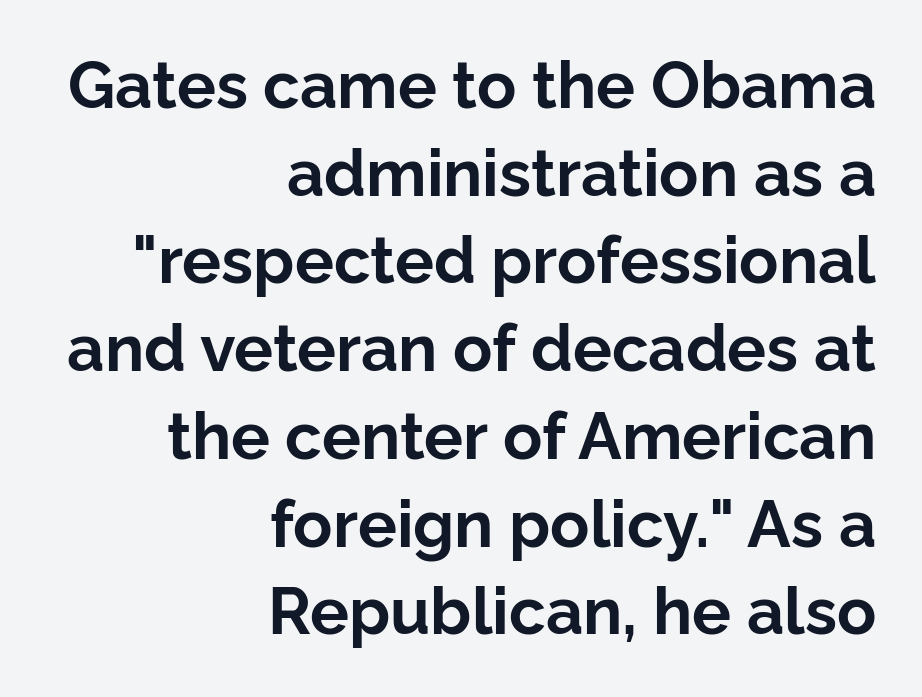
{"serif": "no", "italic": "no", "bold": "yes", "weight": "bold", "width": "normal", "stroke_contrast": "low", "x_height": "medium", "monospaced": "no", "underline": "no", "align": "right", "line_spacing": "normal", "line_spacing_ratio": 1.35, "letter_spacing": "normal", "letter_spacing_em": 0.0, "glyph_px": 65}
